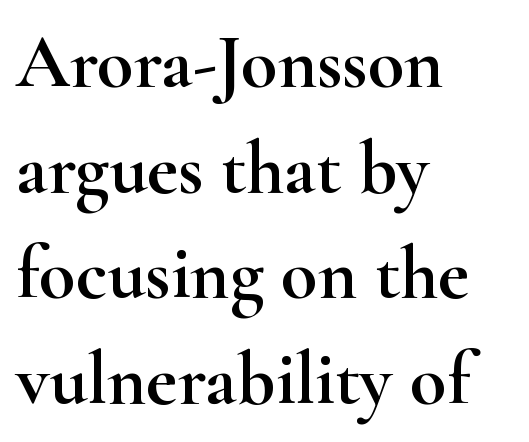
Line spacing here is normal. A classic flush-left, rag-right setting is used for this passage. The baseline area is clear. The font's upright variant was chosen for this text. Type style note: has serifs. Words appear dense and cohesive because spacing is normal.
